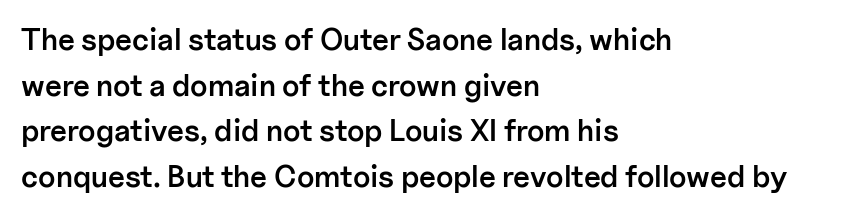
Q: Is the text bold? A: Semi-bold.
Q: Is the text italic (slanted)? A: No, it is upright.
Q: Is the typeface a serif or a sans-serif typeface? A: Sans-serif.
Q: Is the text underlined? A: No.
Q: How is the paragraph aligned? A: Left-aligned.
Q: Is the spacing between letters normal or unusually wide? A: Normal.
Q: Is the spacing between lines tight, normal or loose? A: Normal.
Q: Width (condensed, normal, or wide)? A: Normal.
Q: Stroke contrast? A: Low.
Q: x-height? A: Medium.
Q: Monospaced? A: No.
